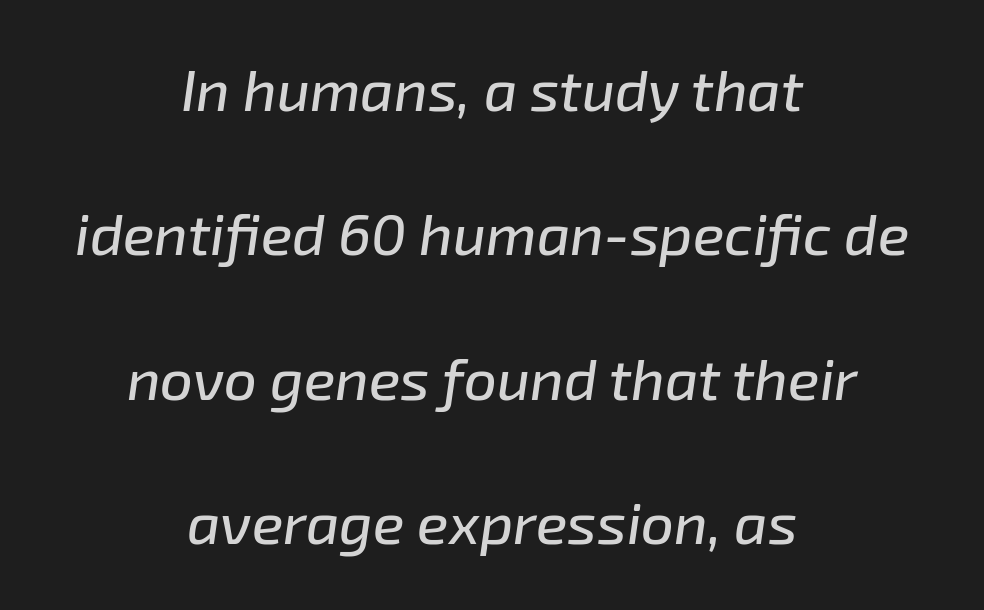
The image shows 58 px text type, italic (leaning right); set centered, loose line spacing (2.49x), normal letter spacing, not underlined; low stroke contrast and a medium x-height.
